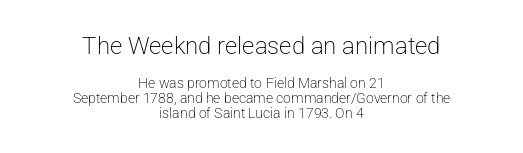
Between one letter and the next there's only the usual sliver of space. The paragraph has two soft edges and a firm central axis. Vertical spacing — tight. The font is comparable to plain body text, perhaps lighter. The specimen omits any rule beneath the text block's lines.
